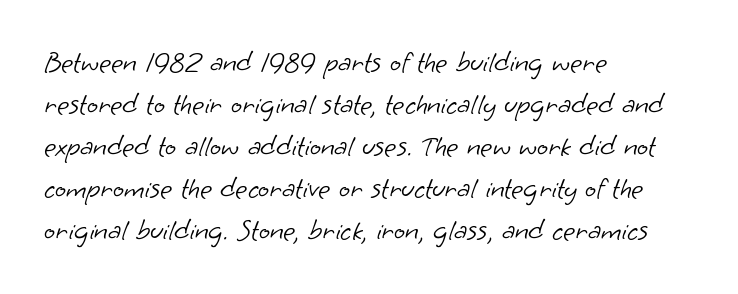
The image shows 29 px light sans-serif type; set left-aligned, normal line spacing (1.45x), normal letter spacing, not underlined; low stroke contrast and a small x-height.
